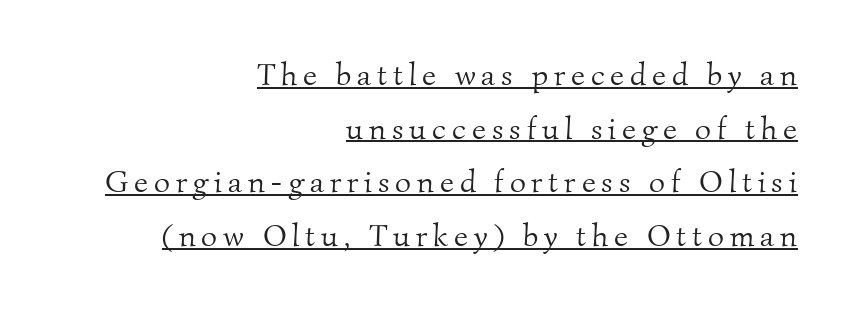
Weight: regular or lighter. Old-style or modern, the face here clearly has serifs. Visually the block forms a straight wall on the right and a jagged coastline on the left. Spacing verdict: proportional, widths tailored to each character.
